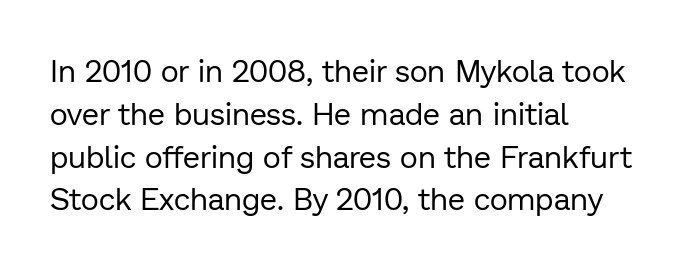
Short note: letters normally spaced. Leftover space on each line is placed entirely after the last word. Font category for this specimen: sans-serif. Think standard paragraph weight, or any step lighter than that.
